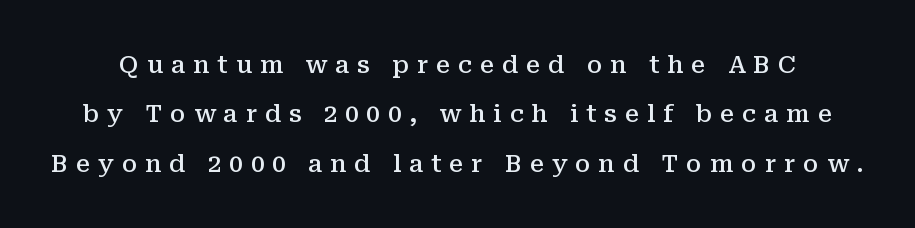
The image shows 24 px text type, upright; set loose line spacing (2.06x), unusually wide letter spacing (+0.33 em), not underlined.
